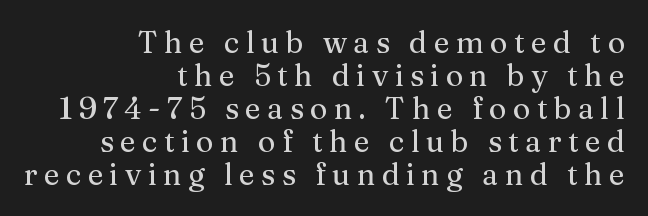
In terms of letterspacing, this is a distinctly airy, spread setting. Honestly, the rows look squashed on top of each other. The passage shown is typed in a proportional face where columns would drift. This rendering uses right alignment, leaving the left contour irregular. The font family rendered here belongs to the serif group. Decoration check: the copy has no underline.
